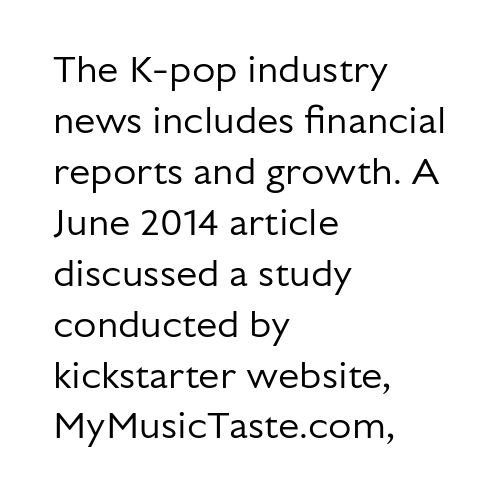
{"serif": "no", "italic": "no", "bold": "no", "weight": "regular", "width": "normal", "stroke_contrast": "low", "x_height": "medium", "monospaced": "no", "underline": "no", "align": "left", "line_spacing": "normal", "line_spacing_ratio": 1.34, "letter_spacing": "normal", "letter_spacing_em": 0.0, "glyph_px": 38}
